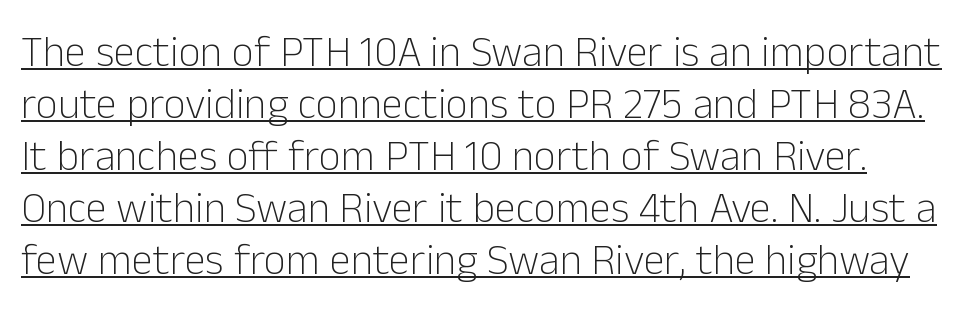
{"serif": "no", "italic": "no", "bold": "no", "weight": "light", "width": "normal", "stroke_contrast": "low", "x_height": "medium", "monospaced": "no", "underline": "yes", "line_spacing_ratio": 1.21, "letter_spacing": "normal", "letter_spacing_em": 0.0, "glyph_px": 43}
